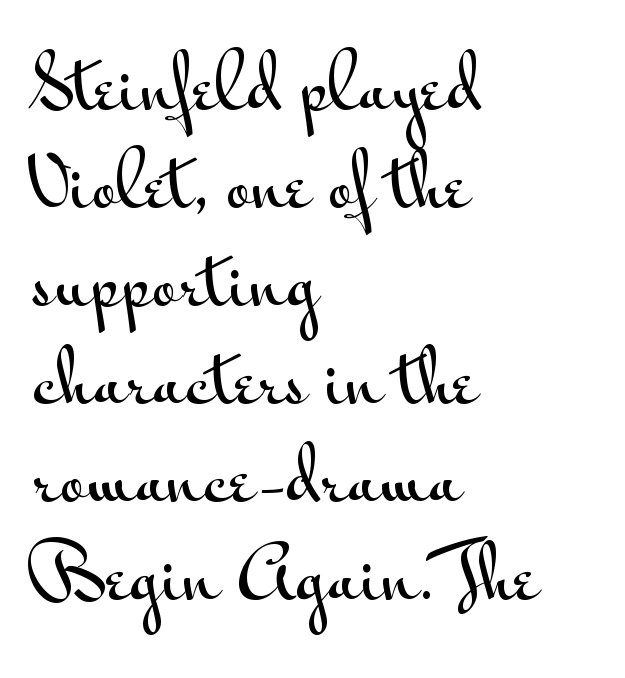
One glance says typical: line gaps are just what's usual. The characters display no serif detailing; their extremities are plain. Caption: multi-line text, flush left, ragged right. Nobody drew a line under any word here.
